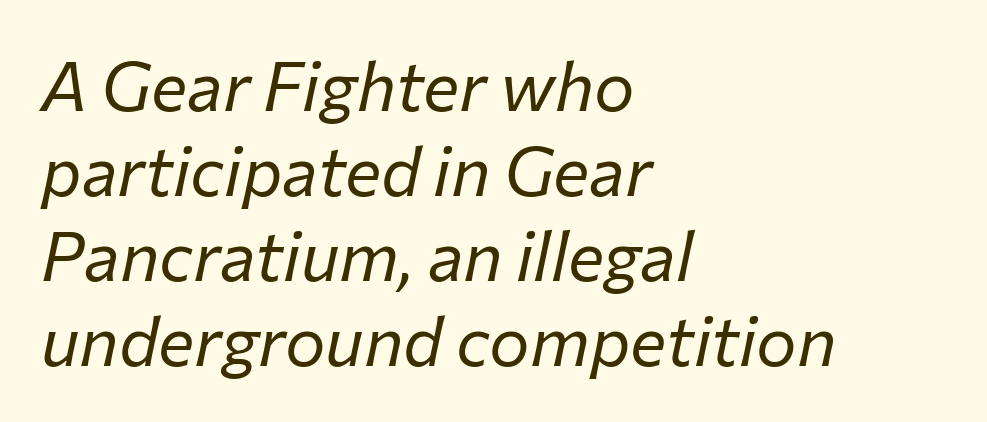
The paragraph has a hard left edge and a soft right edge. Default kerning and tracking; the words read as compact shapes. The font sits on the lighter half of the weight spectrum, regular included. The lettering tilts uniformly, giving the passage an italic look. Underlining? Definitely not there.
